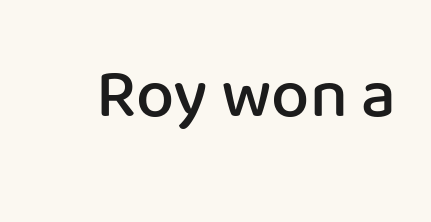
Q: Is the text bold? A: Semi-bold.
Q: Is the text italic (slanted)? A: No, it is upright.
Q: Is the typeface a serif or a sans-serif typeface? A: Sans-serif.
Q: Is the text underlined? A: No.
Q: Is the spacing between letters normal or unusually wide? A: Normal.
Q: Width (condensed, normal, or wide)? A: Normal.
Q: Stroke contrast? A: Low.
Q: x-height? A: Medium.
Q: Monospaced? A: No.
